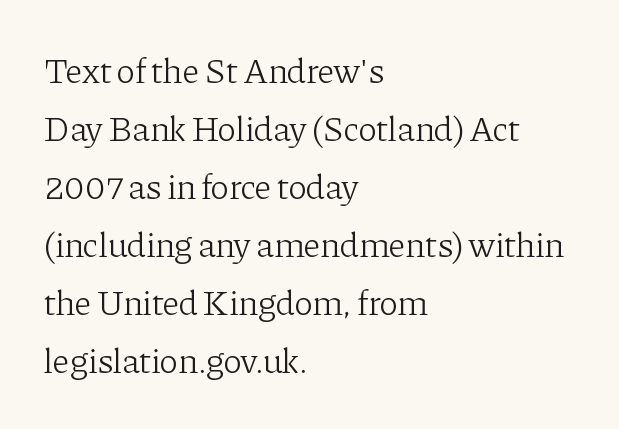
Q: Is the text bold? A: No.
Q: Is the text italic (slanted)? A: No, it is upright.
Q: Is the typeface a serif or a sans-serif typeface? A: Serif.
Q: Is the text underlined? A: No.
Q: How is the paragraph aligned? A: Left-aligned.
Q: Is the spacing between letters normal or unusually wide? A: Normal.
Q: Is the spacing between lines tight, normal or loose? A: Normal.
Q: Width (condensed, normal, or wide)? A: Normal.
Q: Stroke contrast? A: Low.
Q: x-height? A: Medium.
Q: Monospaced? A: No.
